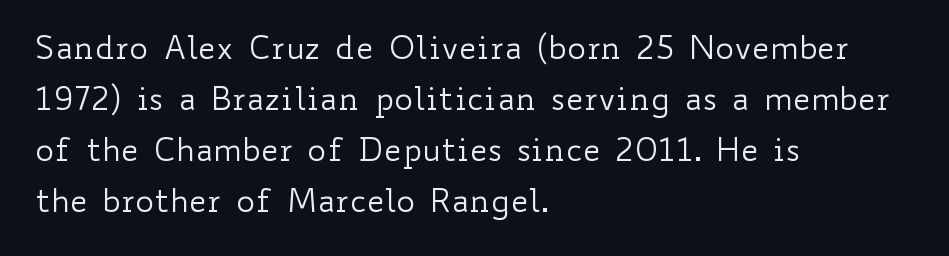
Q: Is the text bold? A: No.
Q: Is the text italic (slanted)? A: No, it is upright.
Q: Is the text underlined? A: No.
Q: How is the paragraph aligned? A: Left-aligned.
Q: Is the spacing between letters normal or unusually wide? A: Normal.
Q: Is the spacing between lines tight, normal or loose? A: Normal.
Q: Width (condensed, normal, or wide)? A: Wide.
Q: Stroke contrast? A: Low.
Q: x-height? A: Small.
Q: Monospaced? A: No.
